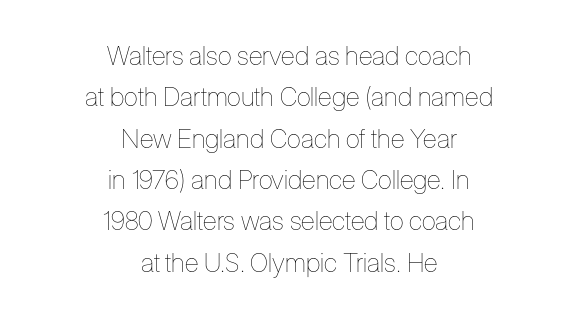
The image shows 26 px text type, upright; set centered, normal line spacing (1.59x), normal letter spacing, not underlined.
